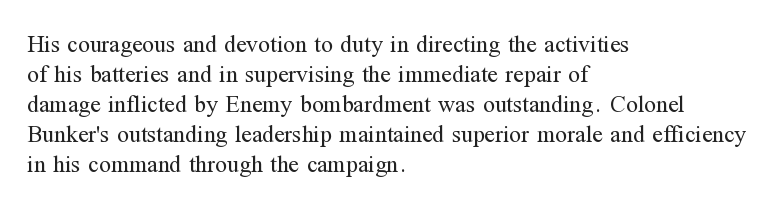
The image shows 24 px text type, upright; set left-aligned, normal line spacing (1.25x), normal letter spacing, not underlined.
